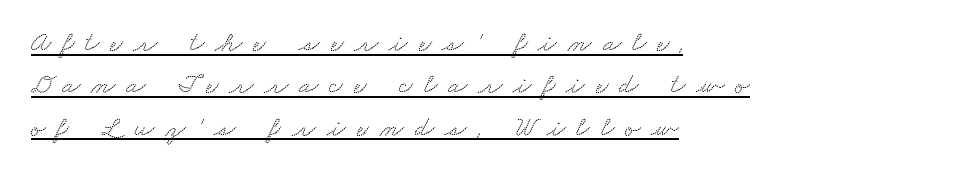
The image shows 28 px wide serif type; set left-aligned, normal line spacing (1.51x), unusually wide letter spacing (+0.38 em), underlined; low stroke contrast and a small x-height.
